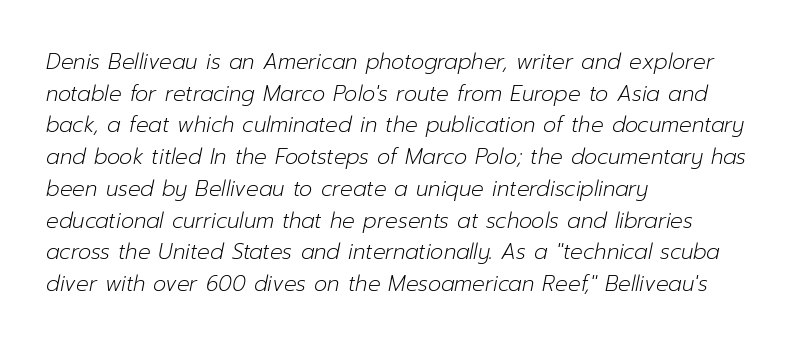
{"italic": "yes", "lean": "right", "slant_degrees": 12, "bold": "no", "underline": "no", "align": "left", "line_spacing": "normal", "line_spacing_ratio": 1.51, "letter_spacing": "normal", "letter_spacing_em": 0.0, "glyph_px": 21}
